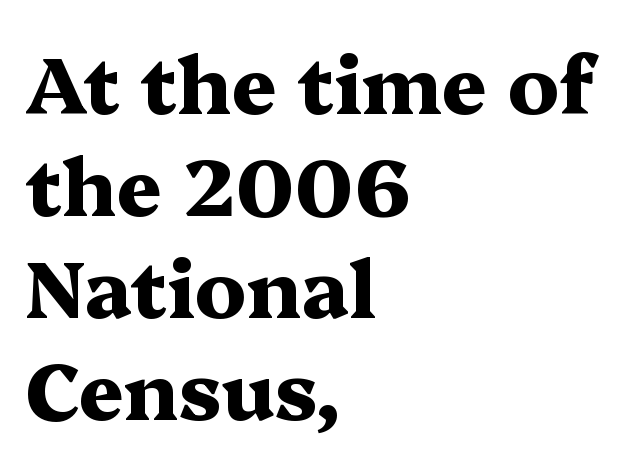
{"serif": "yes", "italic": "no", "bold": "yes", "weight": "heavy", "width": "wide", "stroke_contrast": "medium", "x_height": "medium", "monospaced": "no", "underline": "no", "align": "left", "line_spacing": "normal", "line_spacing_ratio": 1.29, "letter_spacing": "normal", "letter_spacing_em": 0.0, "glyph_px": 79}
